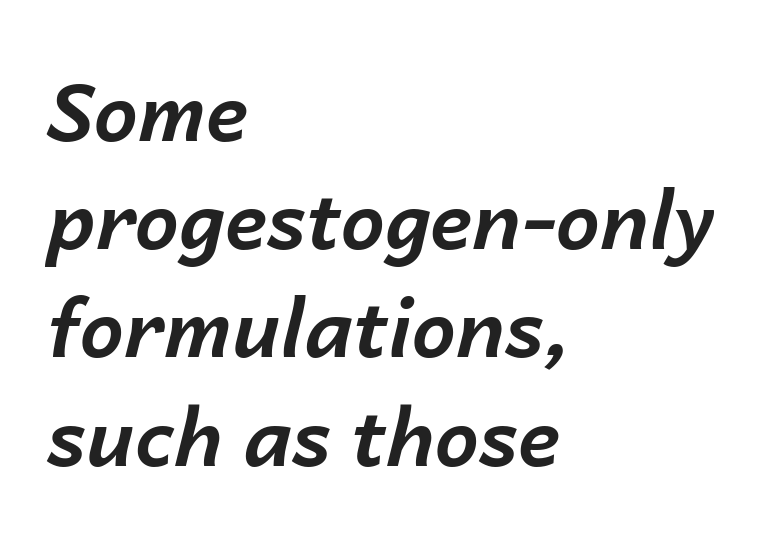
{"italic": "yes", "lean": "right", "slant_degrees": 14, "bold": "yes", "weight": "bold", "width": "normal", "stroke_contrast": "low", "x_height": "medium", "monospaced": "no", "underline": "no", "align": "left", "line_spacing": "normal", "line_spacing_ratio": 1.37, "letter_spacing": "normal", "letter_spacing_em": 0.0, "glyph_px": 79}
